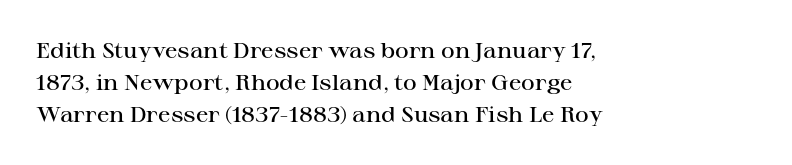
The image shows 21 px text type, upright; set left-aligned, normal line spacing (1.52x), normal letter spacing, not underlined.
